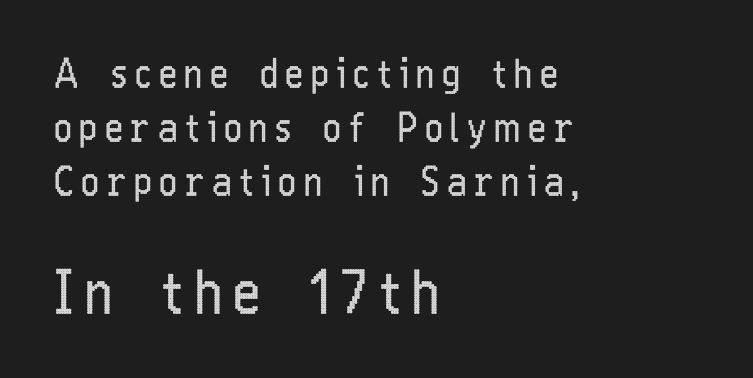
The image shows 59 px regular-weight, condensed sans-serif type, upright; set left-aligned, normal line spacing (1.38x), not underlined; the second (bottom) block is 1.51x larger; low stroke contrast and a medium x-height.
